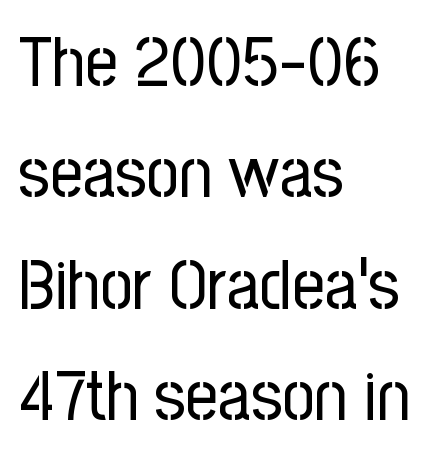
{"serif": "no", "italic": "no", "bold": "no", "weight": "regular", "width": "condensed", "stroke_contrast": "low", "x_height": "medium", "monospaced": "no", "underline": "no", "align": "left", "line_spacing": "normal", "line_spacing_ratio": 1.57, "letter_spacing": "normal", "letter_spacing_em": 0.0, "glyph_px": 71}
